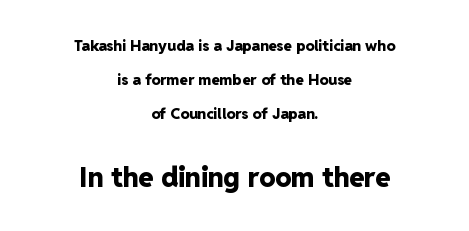
The image shows 27 px bold type, upright; set centered, loose line spacing (2.28x), normal letter spacing, not underlined; the second (bottom) block is 1.8x larger.
